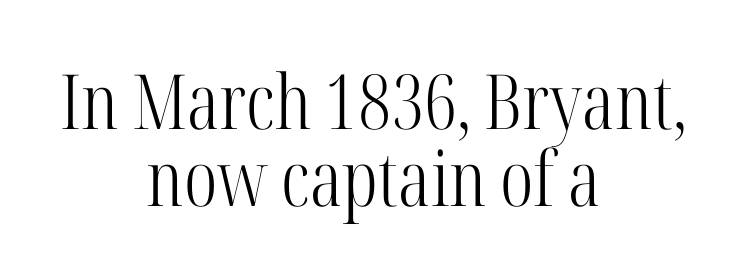
The image shows 76 px light, condensed serif type, upright; set centered, tight line spacing (1.01x), normal letter spacing, not underlined; high stroke contrast and a medium x-height.
